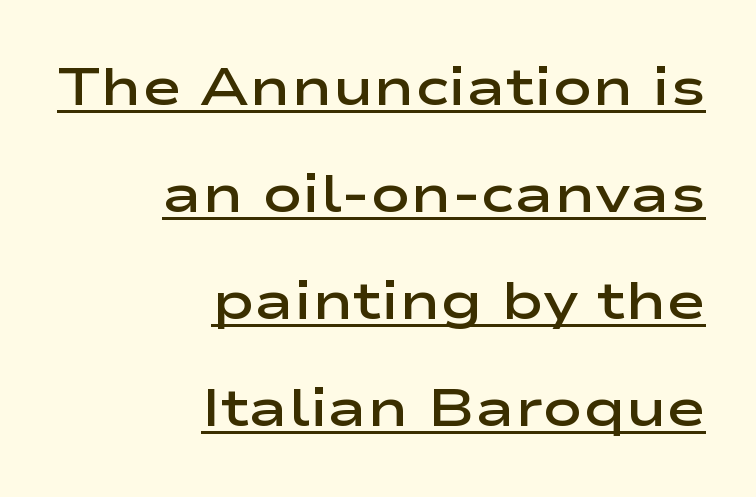
Q: Is the text bold? A: Semi-bold.
Q: Is the text italic (slanted)? A: No, it is upright.
Q: Is the typeface a serif or a sans-serif typeface? A: Sans-serif.
Q: Is the text underlined? A: Yes.
Q: How is the paragraph aligned? A: Right-aligned.
Q: Is the spacing between letters normal or unusually wide? A: Normal.
Q: Is the spacing between lines tight, normal or loose? A: Loose.
Q: Width (condensed, normal, or wide)? A: Wide.
Q: Stroke contrast? A: Low.
Q: x-height? A: Medium.
Q: Monospaced? A: No.
